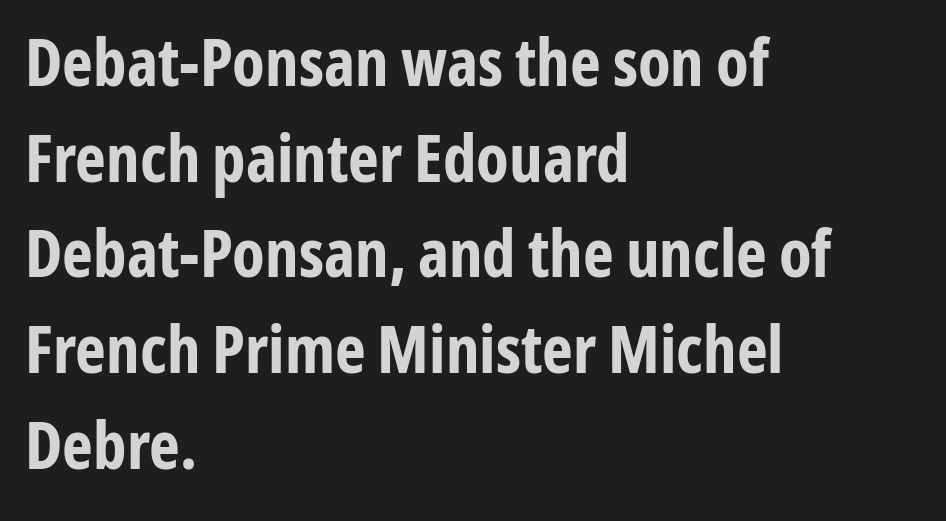
The image shows 66 px bold, condensed sans-serif type, upright; set left-aligned, normal line spacing (1.45x), normal letter spacing, not underlined; low stroke contrast and a medium x-height.
